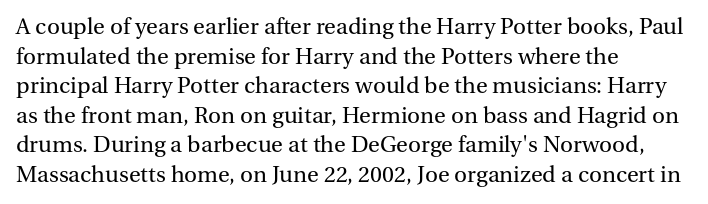
The image shows 24 px text type, upright; set left-aligned, line spacing 1.23x, normal letter spacing, not underlined.
